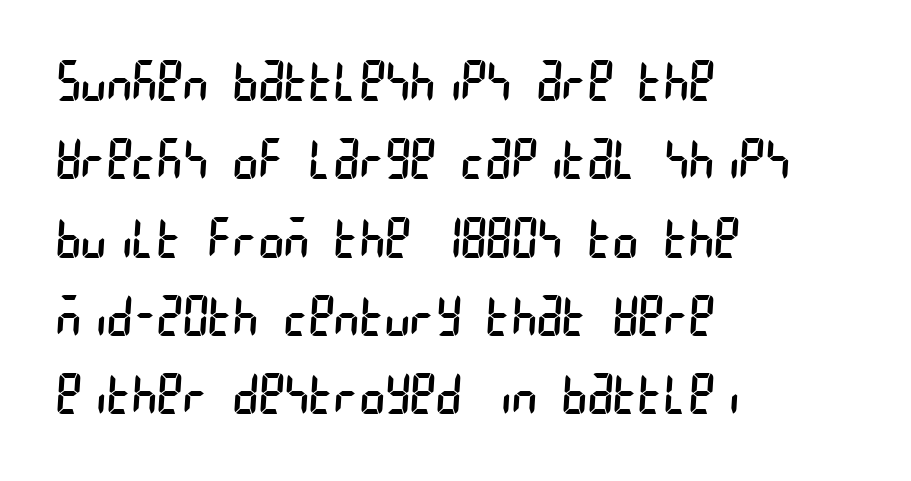
{"serif": "no", "bold": "no", "weight": "regular", "width": "condensed", "stroke_contrast": "low", "x_height": "large", "underline": "no", "align": "left", "line_spacing": "normal", "line_spacing_ratio": 1.45, "letter_spacing": "normal", "letter_spacing_em": 0.0, "glyph_px": 54}
